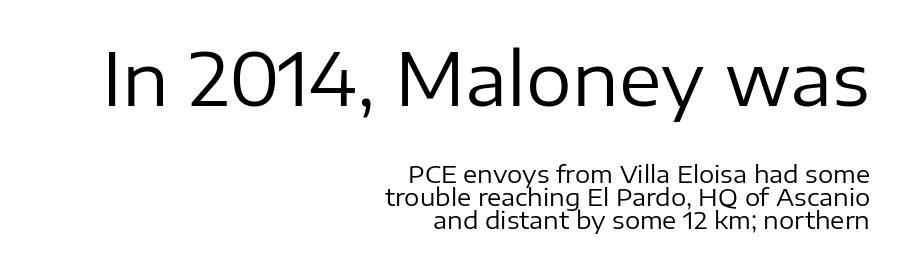
Q: Is the text bold? A: No.
Q: Is the text italic (slanted)? A: No, it is upright.
Q: Is the typeface a serif or a sans-serif typeface? A: Sans-serif.
Q: Is the text underlined? A: No.
Q: How is the paragraph aligned? A: Right-aligned.
Q: Is the spacing between letters normal or unusually wide? A: Normal.
Q: Is the spacing between lines tight, normal or loose? A: Tight.
Q: Which block of text is set in a larger size, the first (top) or the second (bottom)? A: The first (top) one.
Q: Width (condensed, normal, or wide)? A: Normal.
Q: Stroke contrast? A: Low.
Q: x-height? A: Medium.
Q: Monospaced? A: No.
